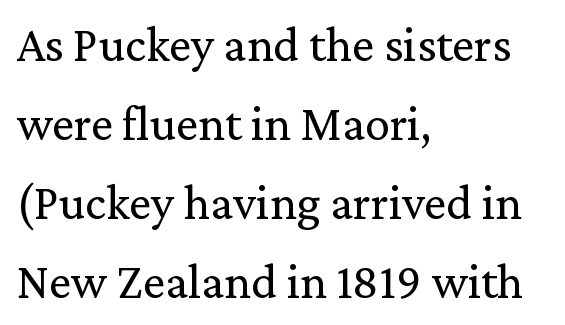
Q: Is the text bold? A: No.
Q: Is the text italic (slanted)? A: No, it is upright.
Q: Is the typeface a serif or a sans-serif typeface? A: Serif.
Q: Is the text underlined? A: No.
Q: How is the paragraph aligned? A: Left-aligned.
Q: Is the spacing between letters normal or unusually wide? A: Normal.
Q: Is the spacing between lines tight, normal or loose? A: Normal.
Q: Width (condensed, normal, or wide)? A: Normal.
Q: Stroke contrast? A: Low.
Q: x-height? A: Medium.
Q: Monospaced? A: No.
